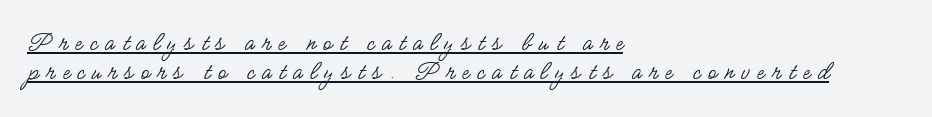
{"bold": "no", "underline": "yes", "align": "left", "line_spacing": "tight", "line_spacing_ratio": 1.09, "letter_spacing": "wide", "letter_spacing_em": 0.28, "glyph_px": 27}
